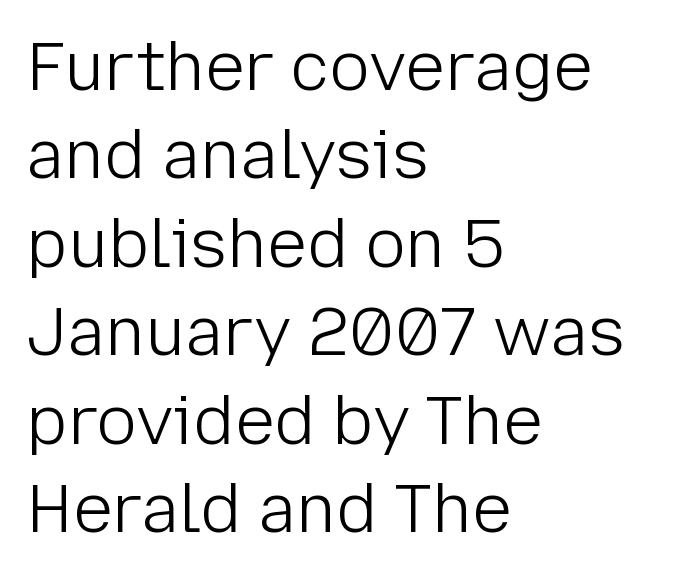
{"serif": "no", "italic": "no", "bold": "no", "weight": "light", "width": "normal", "stroke_contrast": "low", "x_height": "medium", "monospaced": "no", "underline": "no", "align": "left", "line_spacing": "normal", "line_spacing_ratio": 1.32, "letter_spacing": "normal", "letter_spacing_em": 0.0, "glyph_px": 67}
